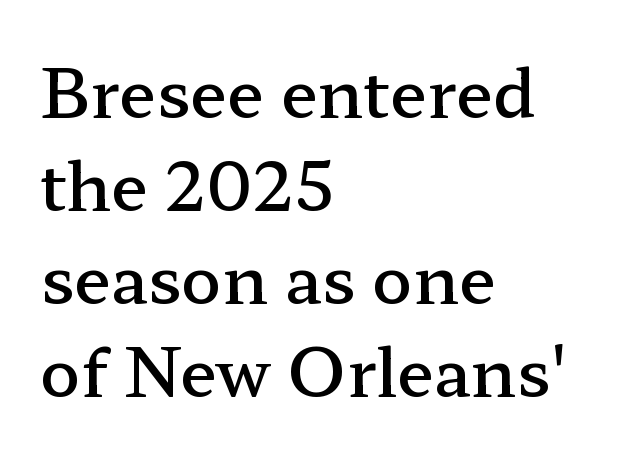
{"serif": "yes", "italic": "no", "bold": "semi", "weight": "semibold", "width": "wide", "stroke_contrast": "low", "x_height": "medium", "monospaced": "no", "underline": "no", "align": "left", "line_spacing": "normal", "line_spacing_ratio": 1.39, "letter_spacing": "normal", "letter_spacing_em": 0.0, "glyph_px": 67}
